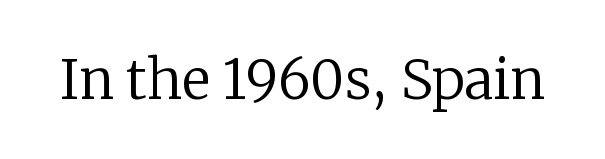
The image shows 54 px regular-weight serif type, upright; set normal letter spacing, not underlined; low stroke contrast and a medium x-height.
